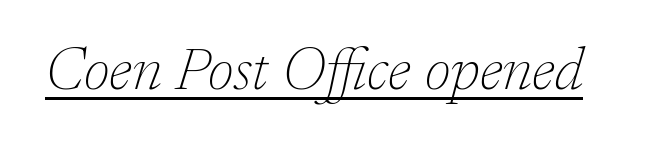
The image shows 59 px thin serif type, italic (leaning right); set normal letter spacing, underlined; low stroke contrast and a medium x-height.
